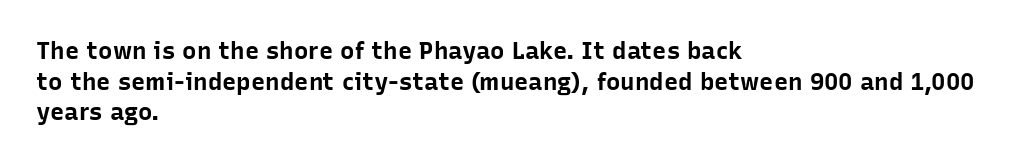
{"italic": "no", "bold": "yes", "underline": "no", "align": "left", "line_spacing": "normal", "line_spacing_ratio": 1.28, "letter_spacing": "normal", "letter_spacing_em": 0.0, "glyph_px": 24}
